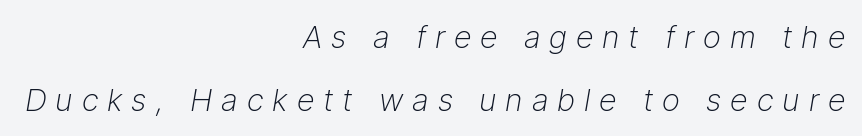
{"italic": "yes", "lean": "right", "slant_degrees": 9, "bold": "no", "weight": "light", "width": "normal", "stroke_contrast": "low", "x_height": "medium", "monospaced": "no", "underline": "no", "align": "right", "line_spacing": "loose", "line_spacing_ratio": 2.03, "letter_spacing": "wide", "letter_spacing_em": 0.29, "glyph_px": 31}
